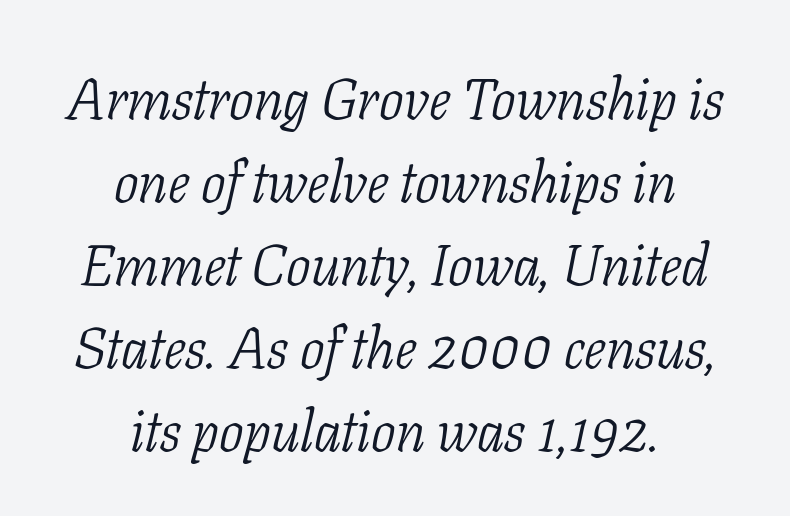
The letters look calm and open, with moderate or lighter stems. Does the lettering tilt? It does — this is italic. Tracking value appears to be zero — textbook default spacing. Caption: multi-line text, centered on the measure. The rendering uses natural spacing where letterforms have individual widths.
